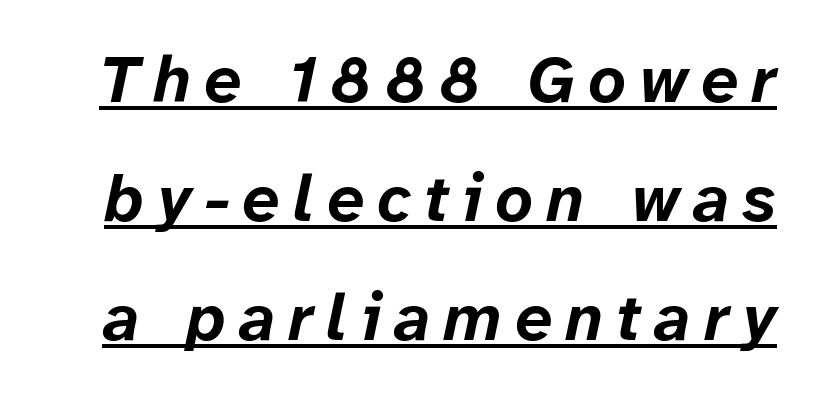
{"italic": "yes", "lean": "right", "slant_degrees": 12, "bold": "yes", "weight": "bold", "width": "normal", "stroke_contrast": "low", "x_height": "medium", "monospaced": "no", "underline": "yes", "line_spacing_ratio": 1.8, "letter_spacing": "wide", "letter_spacing_em": 0.2, "glyph_px": 66}
